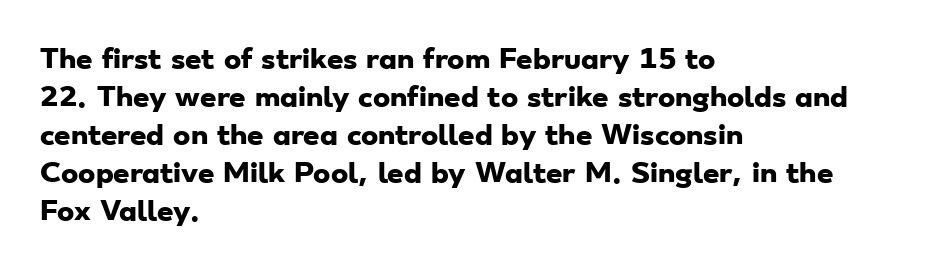
Notice how descenders clear the ascenders below comfortably — that's standard leading. Bold? Absolutely — the strokes are thick and heavy. The paragraph shown leans on its left margin. The words here are not underlined.
